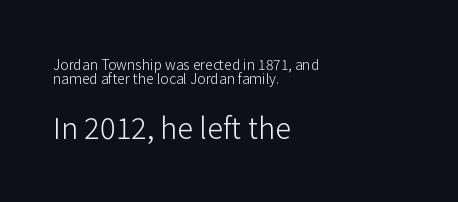
Check where the strokes stop: nothing finishes them off — pure sans. Between these two stacked blocks, the lower one wins on size. Think of a printed novel: that variable character pitch is what you see here. A quiet, ordinary-to-light weight characterises the typeface. The tracking reads as untouched default to a designer's eye. Each row of text sits above clean, open space.
